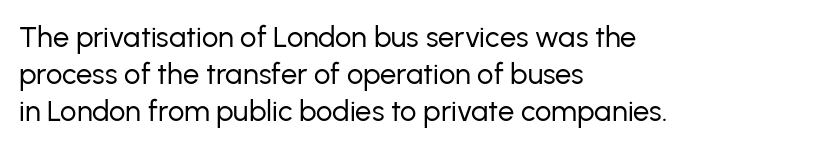
Q: Is the text bold? A: No.
Q: Is the text italic (slanted)? A: No, it is upright.
Q: Is the typeface a serif or a sans-serif typeface? A: Sans-serif.
Q: Is the text underlined? A: No.
Q: How is the paragraph aligned? A: Left-aligned.
Q: Is the spacing between letters normal or unusually wide? A: Normal.
Q: Is the spacing between lines tight, normal or loose? A: Normal.
Q: Width (condensed, normal, or wide)? A: Normal.
Q: Stroke contrast? A: Low.
Q: x-height? A: Medium.
Q: Monospaced? A: No.
